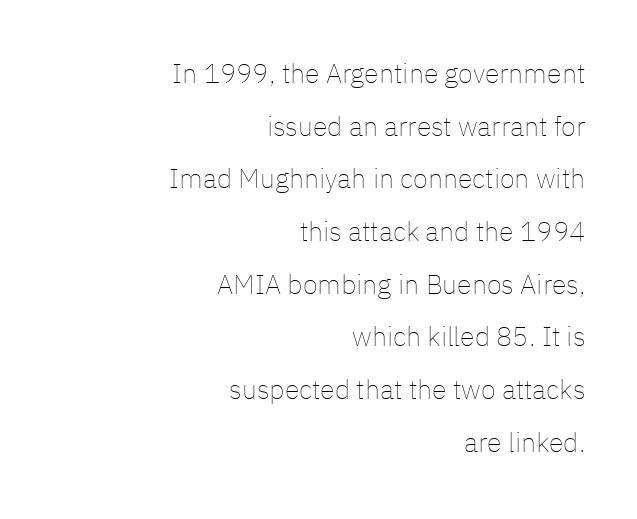
{"italic": "no", "bold": "no", "underline": "no", "align": "right", "line_spacing": "loose", "line_spacing_ratio": 1.95, "letter_spacing": "normal", "letter_spacing_em": 0.0, "glyph_px": 27}
